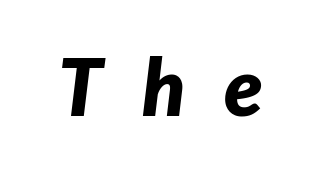
The image shows 79 px bold type, italic (leaning right); set unusually wide letter spacing (+0.49 em), not underlined; low stroke contrast and a medium x-height.
